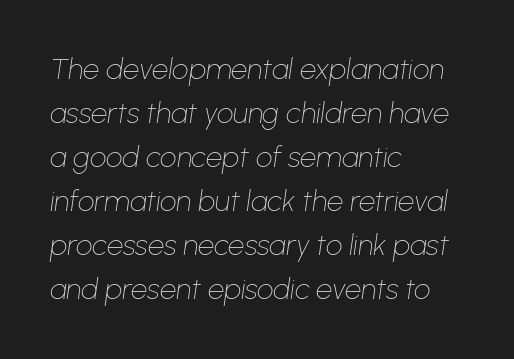
Looks like regular typesetting: each glyph gets only the width it needs. Stems and bowls with no extra thickness — not bold. The block of text has a typical density, with ordinary space between rows. Only glyphs here, with clear space below each row.
